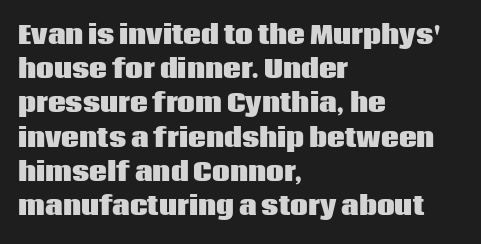
Q: Is the text bold? A: Yes.
Q: Is the text italic (slanted)? A: No, it is upright.
Q: Is the text underlined? A: No.
Q: How is the paragraph aligned? A: Left-aligned.
Q: Is the spacing between letters normal or unusually wide? A: Normal.
Q: Is the spacing between lines tight, normal or loose? A: Normal.
